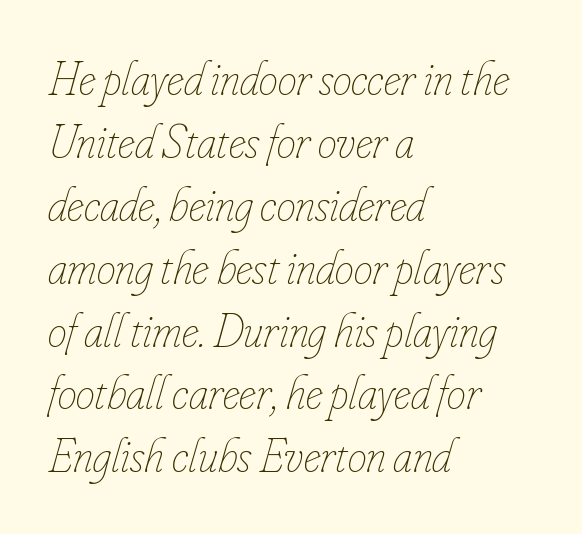
Q: Is the text bold? A: No.
Q: Is the text italic (slanted)? A: Yes, it leans right by about 16 degrees.
Q: Is the text underlined? A: No.
Q: How is the paragraph aligned? A: Left-aligned.
Q: Is the spacing between letters normal or unusually wide? A: Normal.
Q: Is the spacing between lines tight, normal or loose? A: Normal.
Q: Width (condensed, normal, or wide)? A: Condensed.
Q: Stroke contrast? A: Low.
Q: x-height? A: Small.
Q: Monospaced? A: No.
